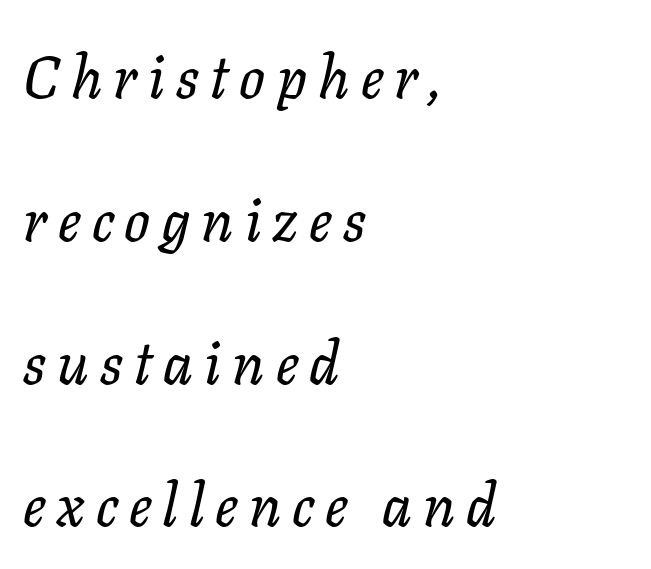
The image shows 60 px serif type, italic (leaning right); set left-aligned, loose line spacing (2.38x), not underlined; low stroke contrast and a medium x-height.
